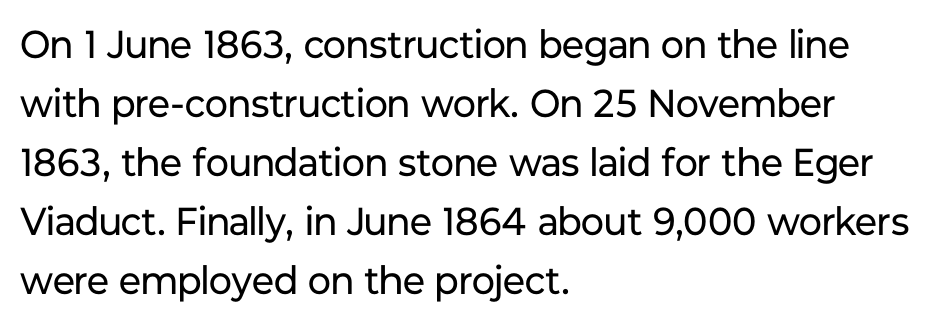
Check where the strokes stop: nothing finishes them off — pure sans. Short note: letters normally spaced. Compared with a typical body face, this is equally light or lighter still. Characters remain perfectly vertical along every line. Each row of text sits above clean, open space.
